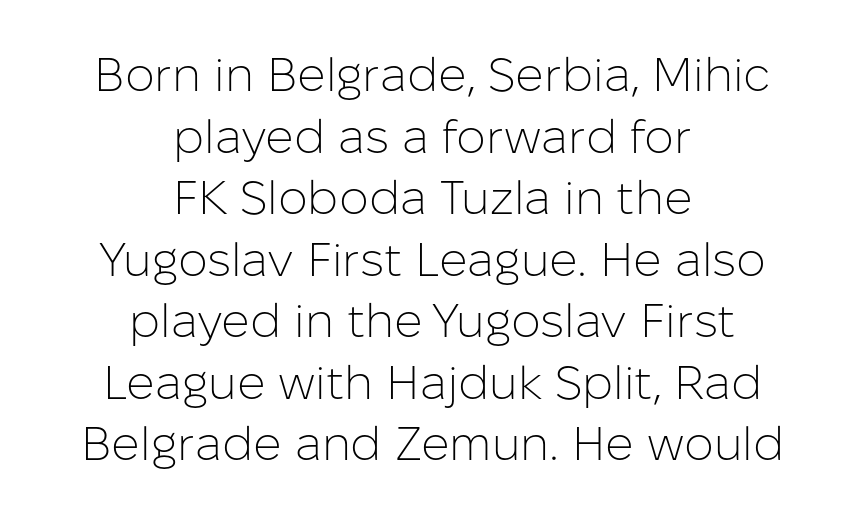
Here the designer chose a conventional face with non-uniform glyph widths. Does extra space separate the letters? No, they use regular spacing. Quick note: underline off. These lines are composed in type without serifs.
